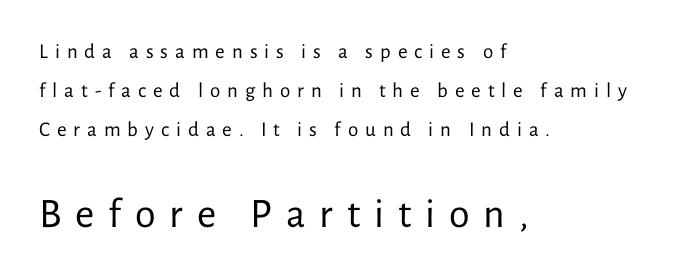
{"serif": "no", "italic": "no", "bold": "no", "weight": "regular", "width": "normal", "stroke_contrast": "low", "x_height": "medium", "monospaced": "no", "underline": "no", "align": "left", "line_spacing_ratio": 1.85, "letter_spacing": "wide", "letter_spacing_em": 0.33, "larger_block": "second", "size_ratio": 2.0, "glyph_px": 42}
